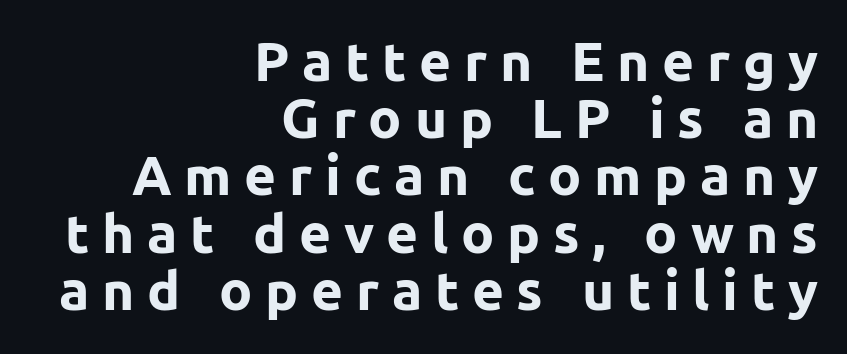
A typesetter would mark this as roman, not italic. The rendering shows plain stroke endings on the letterforms — a sans-serif design. Varying glyph widths throughout — classic text-font behaviour. The lines are quadded right. The zone under the glyphs is completely vacant.
